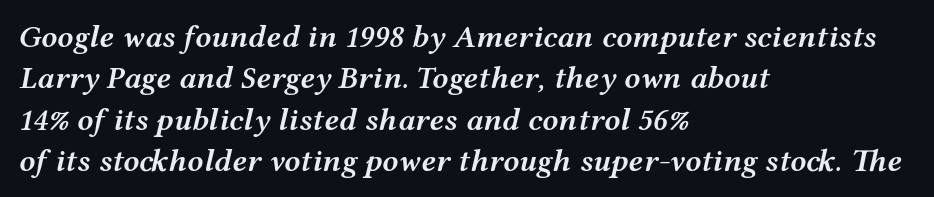
{"italic": "yes", "lean": "right", "slant_degrees": 12, "bold": "semi", "weight": "semibold", "width": "wide", "stroke_contrast": "medium", "x_height": "medium", "monospaced": "no", "underline": "no", "align": "left", "line_spacing": "normal", "line_spacing_ratio": 1.29, "letter_spacing": "normal", "letter_spacing_em": 0.0, "glyph_px": 32}
